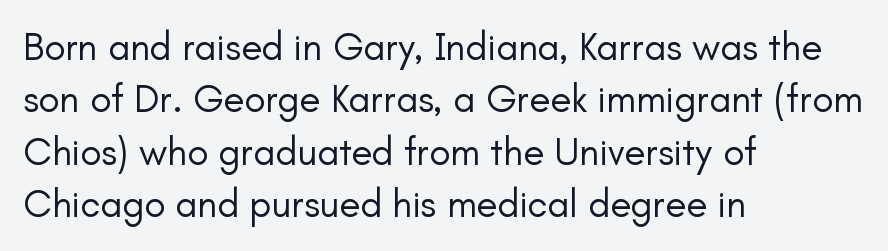
Q: Is the text bold? A: No.
Q: Is the text italic (slanted)? A: No, it is upright.
Q: Is the typeface a serif or a sans-serif typeface? A: Sans-serif.
Q: Is the text underlined? A: No.
Q: How is the paragraph aligned? A: Left-aligned.
Q: Is the spacing between letters normal or unusually wide? A: Normal.
Q: Is the spacing between lines tight, normal or loose? A: Normal.
Q: Width (condensed, normal, or wide)? A: Normal.
Q: Stroke contrast? A: Low.
Q: x-height? A: Small.
Q: Monospaced? A: No.
